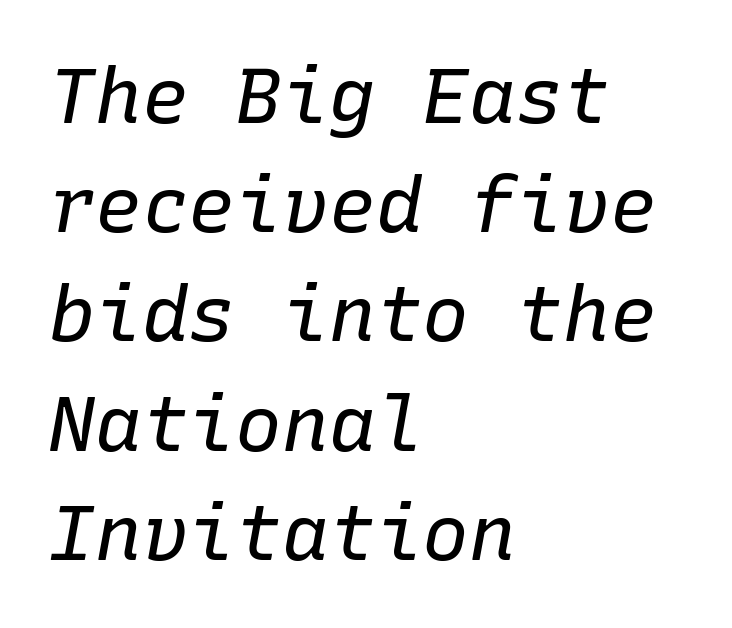
{"italic": "yes", "lean": "right", "slant_degrees": 10, "bold": "no", "weight": "regular", "width": "normal", "stroke_contrast": "low", "x_height": "medium", "monospaced": "yes", "underline": "no", "align": "left", "line_spacing": "normal", "line_spacing_ratio": 1.4, "letter_spacing": "normal", "letter_spacing_em": 0.0, "glyph_px": 78}
